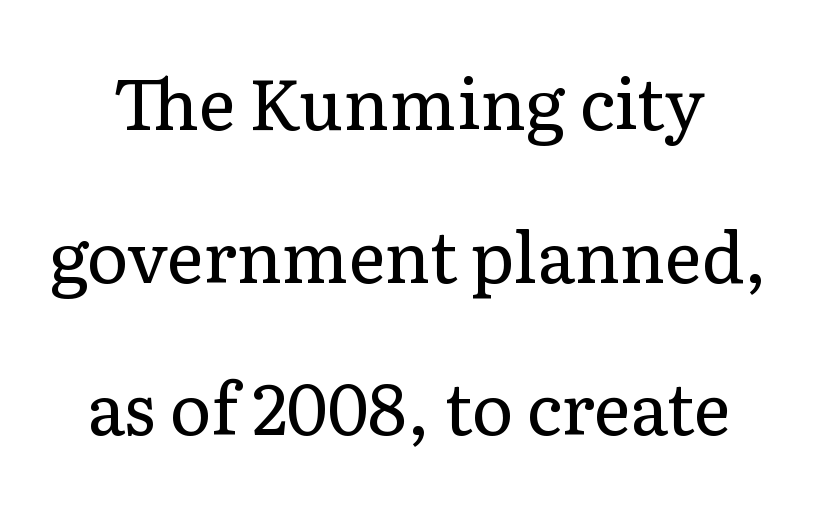
{"serif": "yes", "italic": "no", "bold": "no", "weight": "regular", "width": "normal", "stroke_contrast": "low", "x_height": "medium", "monospaced": "no", "underline": "no", "line_spacing": "loose", "line_spacing_ratio": 2.18, "letter_spacing": "normal", "letter_spacing_em": 0.0, "glyph_px": 70}
